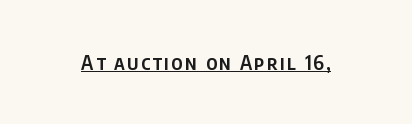
Compared with an ordinary text face, these strokes are moderately heavier — a semibold. Quick note: underline on. Quick note: not italic, upright.
